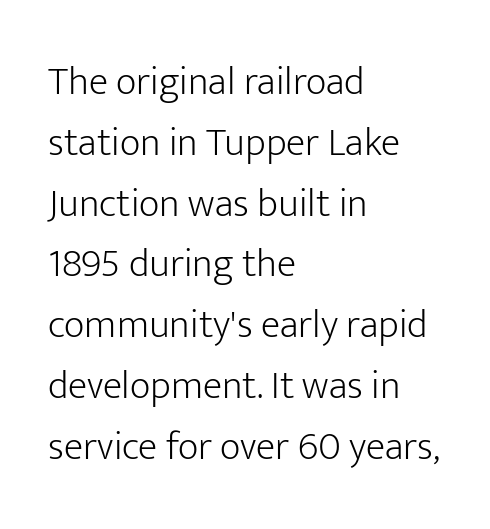
{"serif": "no", "italic": "no", "bold": "no", "weight": "light", "width": "normal", "stroke_contrast": "low", "x_height": "medium", "monospaced": "no", "underline": "no", "align": "left", "line_spacing": "normal", "line_spacing_ratio": 1.52, "letter_spacing": "normal", "letter_spacing_em": 0.0, "glyph_px": 40}
